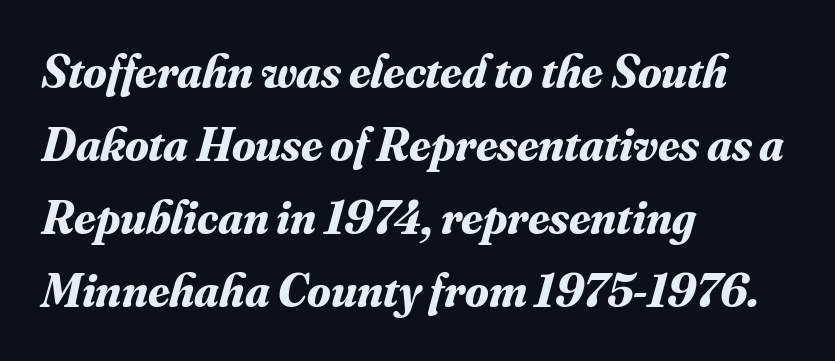
The image shows 48 px bold serif type, italic (leaning right); set left-aligned, normal line spacing (1.52x), normal letter spacing, not underlined; medium stroke contrast and a small x-height.
